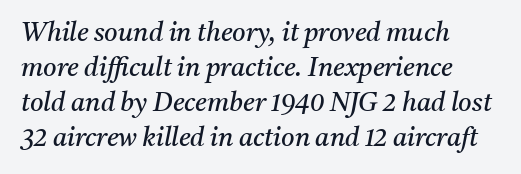
Q: Is the text bold? A: No.
Q: Is the text italic (slanted)? A: Yes, it leans right by about 11 degrees.
Q: Is the text underlined? A: No.
Q: How is the paragraph aligned? A: Left-aligned.
Q: Is the spacing between letters normal or unusually wide? A: Normal.
Q: Is the spacing between lines tight, normal or loose? A: Normal.
